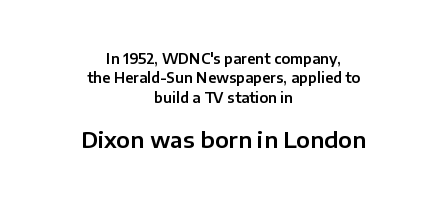
Note: smaller setting up top, larger setting below. How would I describe the line gaps? Plain and ordinary. These lines stack symmetrically, like a column narrowing and widening about its center. A typesetter would mark this as roman, not italic. In terms of letterspacing, this is plain default setting.
